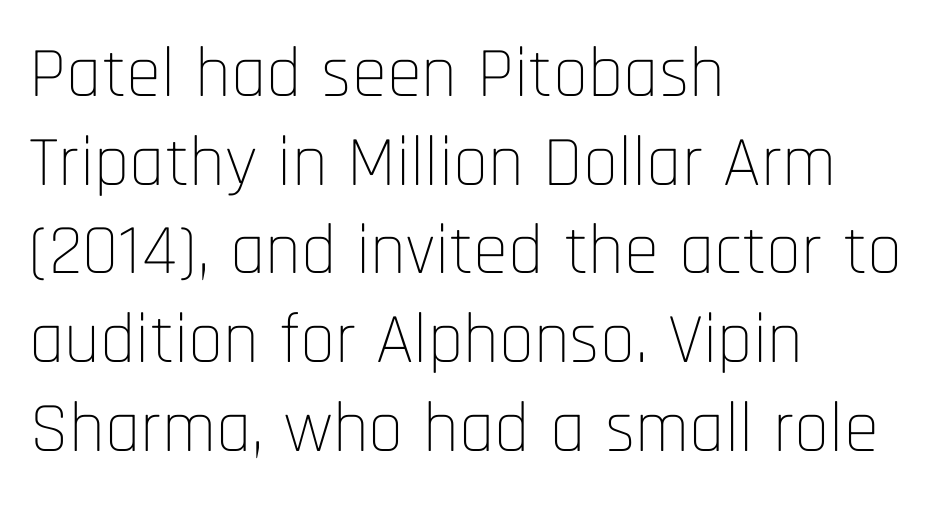
Think of a printed novel: that variable character pitch is what you see here. Interline gaps are of average width in this sample. No heavy texture on the line: the type isn't bold. There is no visible air inserted between adjacent glyphs. Plain, unruled lines of type. These lines are composed in type without serifs.
